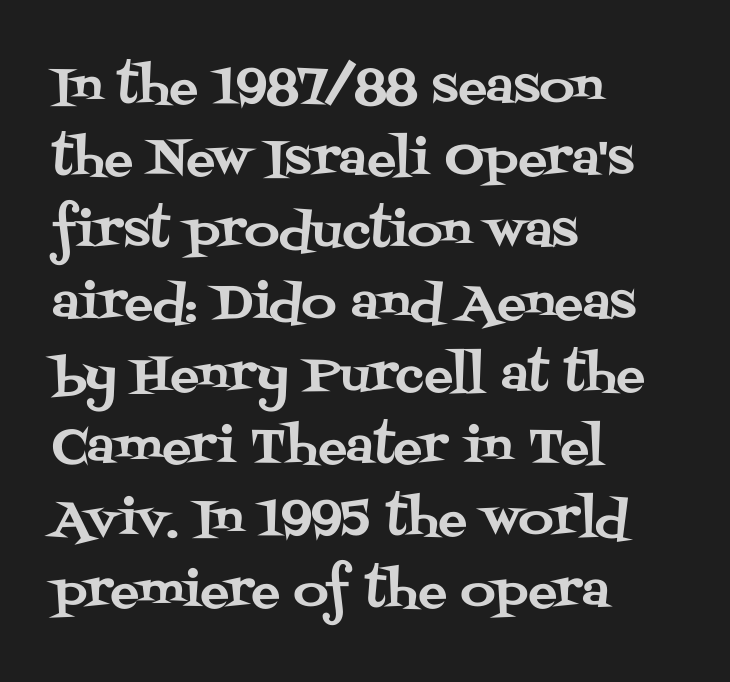
The lines are quadded left. These lines keep a tight, regular rhythm from letter to letter. Normally led — the rows are evenly, conventionally spaced. The font's upright variant was chosen for this text. Letterform terminals end in serifs throughout the passage.
